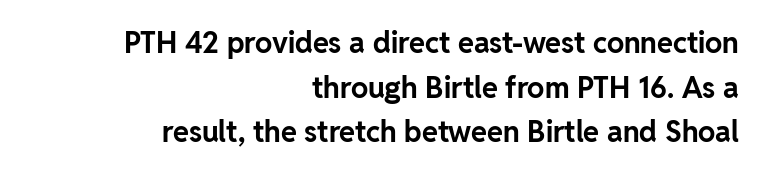
Q: Is the text bold? A: Yes.
Q: Is the text italic (slanted)? A: No, it is upright.
Q: Is the typeface a serif or a sans-serif typeface? A: Sans-serif.
Q: Is the text underlined? A: No.
Q: How is the paragraph aligned? A: Right-aligned.
Q: Is the spacing between letters normal or unusually wide? A: Normal.
Q: Is the spacing between lines tight, normal or loose? A: Normal.
Q: Width (condensed, normal, or wide)? A: Normal.
Q: Stroke contrast? A: Low.
Q: x-height? A: Medium.
Q: Monospaced? A: No.
